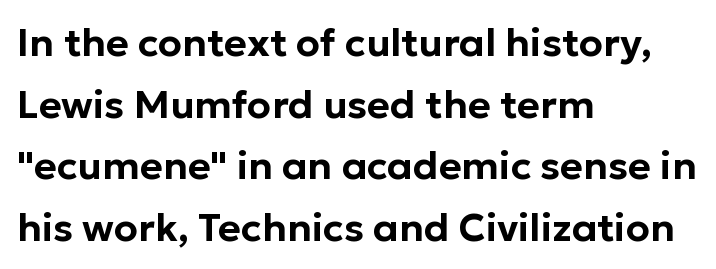
Q: Is the text italic (slanted)? A: No, it is upright.
Q: Is the typeface a serif or a sans-serif typeface? A: Sans-serif.
Q: Is the text underlined? A: No.
Q: How is the paragraph aligned? A: Left-aligned.
Q: Is the spacing between letters normal or unusually wide? A: Normal.
Q: Is the spacing between lines tight, normal or loose? A: Normal.
Q: Width (condensed, normal, or wide)? A: Normal.
Q: Stroke contrast? A: Low.
Q: x-height? A: Medium.
Q: Monospaced? A: No.
